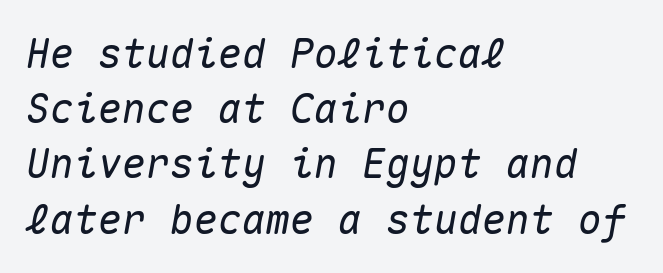
{"italic": "yes", "lean": "right", "slant_degrees": 10, "width": "normal", "stroke_contrast": "medium", "x_height": "medium", "monospaced": "yes", "underline": "no", "align": "left", "line_spacing": "normal", "line_spacing_ratio": 1.38, "letter_spacing": "normal", "letter_spacing_em": 0.0, "glyph_px": 40}
